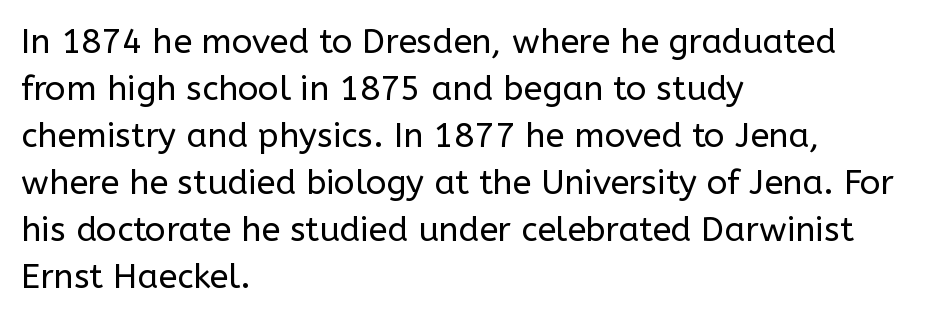
{"serif": "no", "italic": "no", "bold": "no", "weight": "regular", "width": "normal", "stroke_contrast": "low", "x_height": "medium", "monospaced": "no", "underline": "no", "align": "left", "line_spacing": "normal", "line_spacing_ratio": 1.38, "letter_spacing": "normal", "letter_spacing_em": 0.0, "glyph_px": 34}
